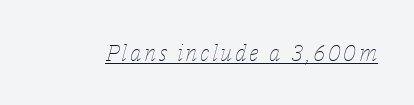
Style check: oblique. Looks like someone drew a line under every word here. These glyphs show unthickened strokes, regular width or finer.
